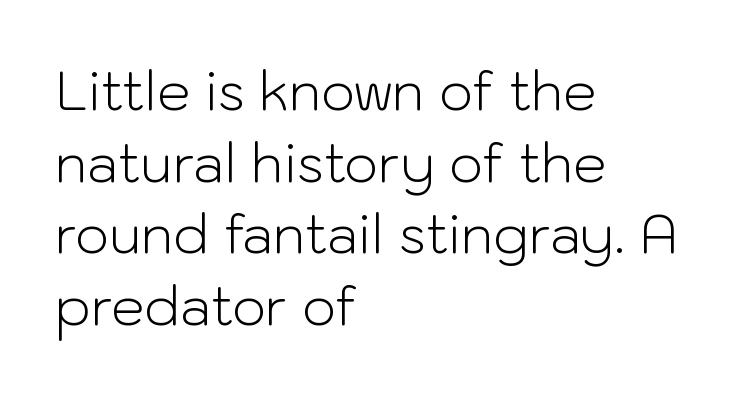
The image shows 53 px light sans-serif type, upright; set left-aligned, normal line spacing (1.35x), normal letter spacing, not underlined; low stroke contrast and a medium x-height.
